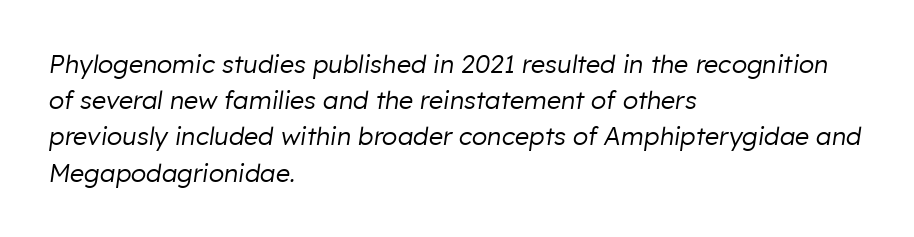
The image shows 25 px text type, italic (leaning right); set left-aligned, normal line spacing (1.45x), normal letter spacing, not underlined.
